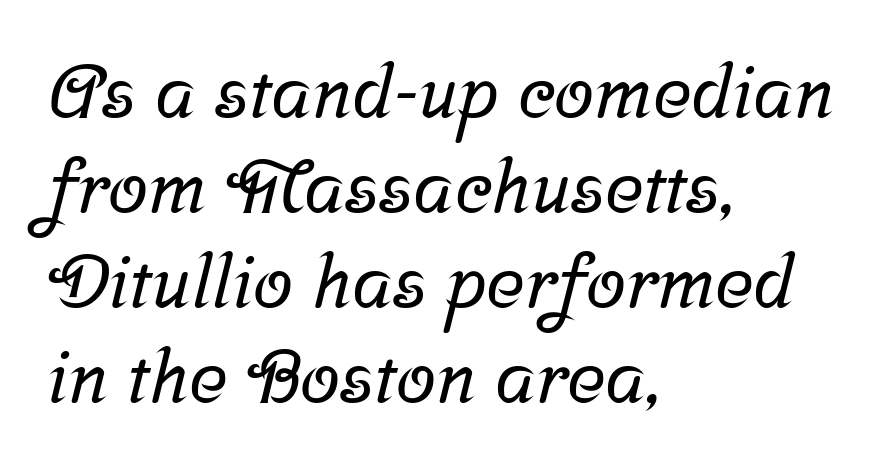
The image shows 73 px text type; set left-aligned, normal line spacing (1.3x), normal letter spacing, not underlined; low stroke contrast and a medium x-height.
